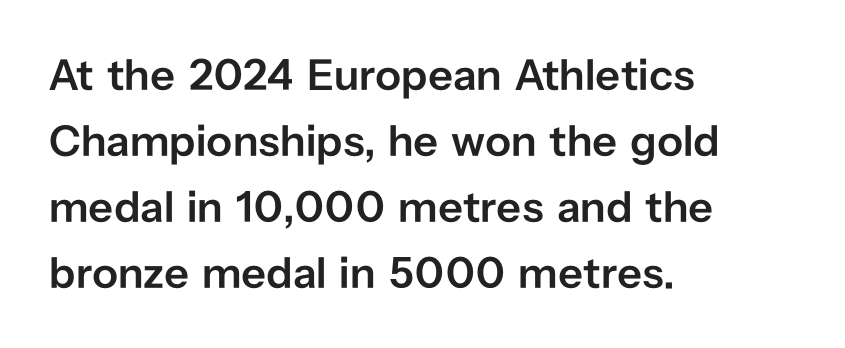
Check where the strokes stop: nothing finishes them off — pure sans. Reading down the block, your eye returns to a fixed left position each line. Do the characters align in a grid? No, the font is proportional. The passage shown is not underscored anywhere.
